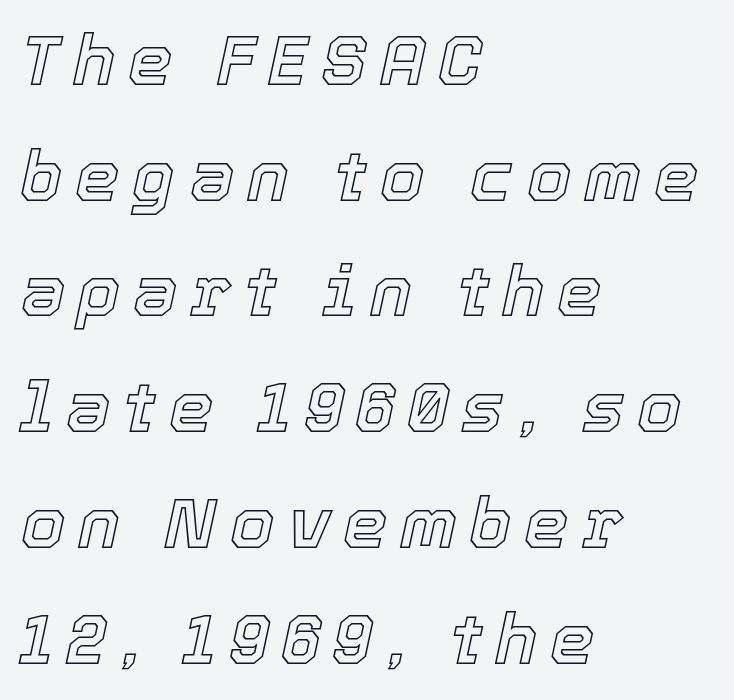
Q: Is the text italic (slanted)? A: Yes, it leans right by about 12 degrees.
Q: Is the text underlined? A: No.
Q: How is the paragraph aligned? A: Left-aligned.
Q: Is the spacing between lines tight, normal or loose? A: Normal.
Q: Width (condensed, normal, or wide)? A: Normal.
Q: x-height? A: Medium.
Q: Monospaced? A: No.
